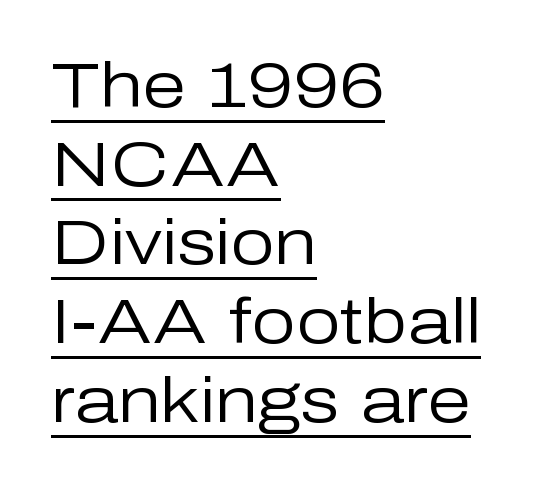
The image shows 63 px regular-weight sans-serif type, upright; set left-aligned, normal line spacing (1.25x), normal letter spacing, underlined; low stroke contrast and a medium x-height.
